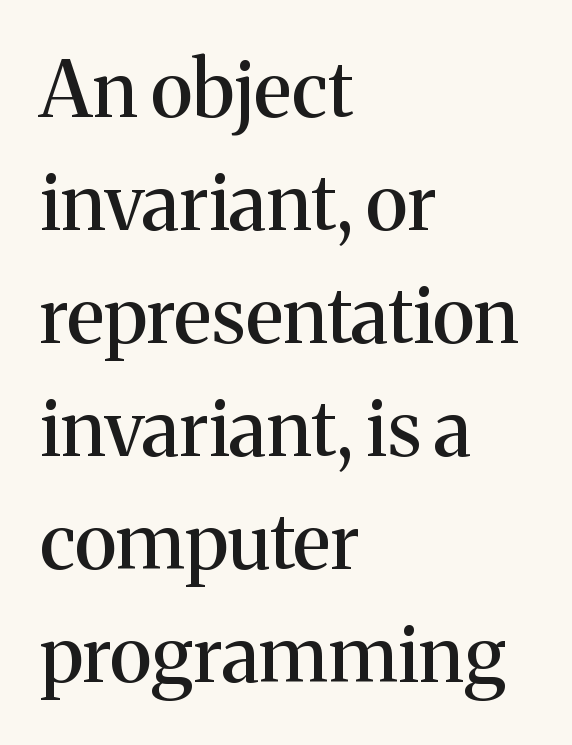
The image shows 78 px serif type, upright; set left-aligned, normal line spacing (1.45x), normal letter spacing, not underlined; medium stroke contrast and a medium x-height.
